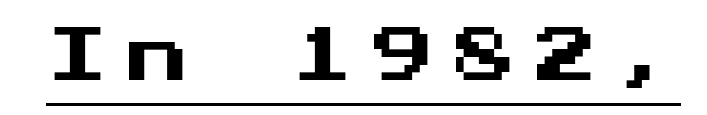
{"serif": "no", "italic": "no", "width": "normal", "stroke_contrast": "medium", "x_height": "medium", "underline": "yes", "letter_spacing": "wide", "letter_spacing_em": 0.34, "glyph_px": 61}
